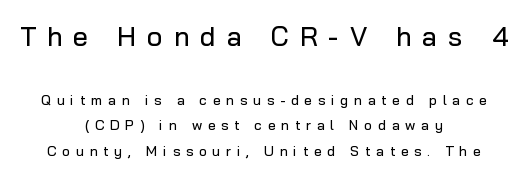
Q: Is the text italic (slanted)? A: No, it is upright.
Q: Is the text underlined? A: No.
Q: How is the paragraph aligned? A: Centered.
Q: Is the spacing between letters normal or unusually wide? A: Unusually wide.
Q: Which block of text is set in a larger size, the first (top) or the second (bottom)? A: The first (top) one.
